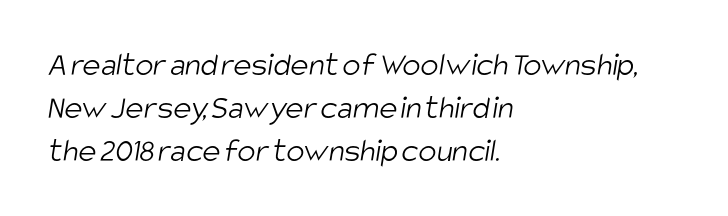
The image shows 34 px light, condensed sans-serif type; set left-aligned, normal line spacing (1.27x), normal letter spacing, not underlined; low stroke contrast and a large x-height.
